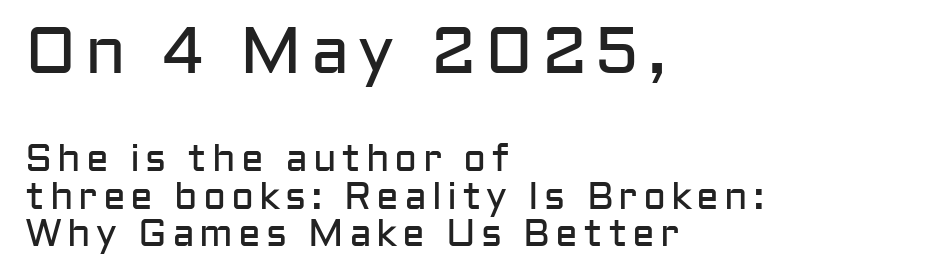
The image shows 66 px regular-weight sans-serif type, upright; set left-aligned, tight line spacing (0.99x), not underlined; the first (top) block is 1.74x larger; low stroke contrast and a medium x-height.
